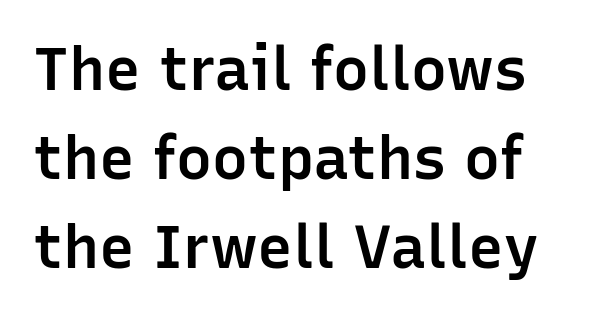
Q: Is the text bold? A: Semi-bold.
Q: Is the text italic (slanted)? A: No, it is upright.
Q: Is the typeface a serif or a sans-serif typeface? A: Sans-serif.
Q: Is the text underlined? A: No.
Q: Is the spacing between letters normal or unusually wide? A: Normal.
Q: Is the spacing between lines tight, normal or loose? A: Normal.
Q: Width (condensed, normal, or wide)? A: Normal.
Q: Stroke contrast? A: Low.
Q: x-height? A: Medium.
Q: Monospaced? A: No.
